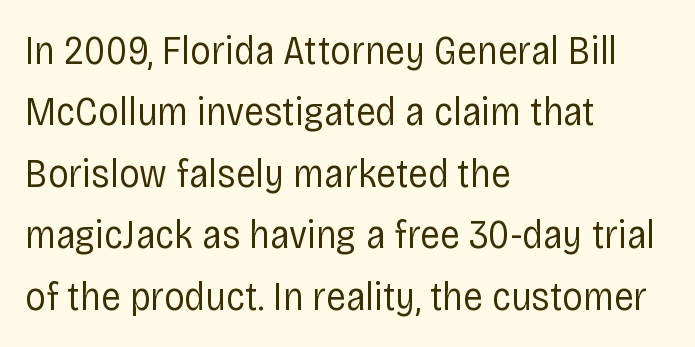
The image shows 41 px regular-weight, condensed sans-serif type, upright; set left-aligned, normal line spacing (1.5x), normal letter spacing, not underlined; low stroke contrast and a large x-height.
